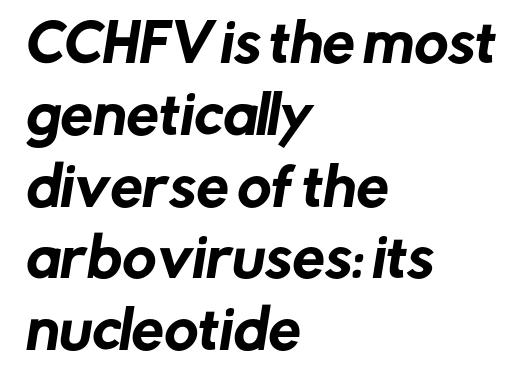
{"serif": "no", "width": "normal", "stroke_contrast": "low", "x_height": "medium", "monospaced": "no", "underline": "no", "align": "left", "line_spacing": "normal", "line_spacing_ratio": 1.38, "letter_spacing": "normal", "letter_spacing_em": 0.0, "glyph_px": 52}
